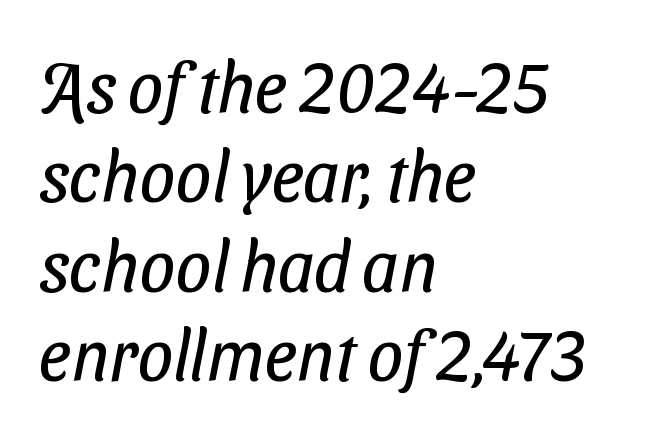
The image shows 71 px regular-weight, condensed sans-serif type; set left-aligned, normal line spacing (1.26x), normal letter spacing, not underlined; low stroke contrast and a medium x-height.
